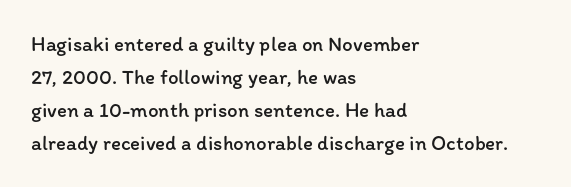
The image shows 21 px text type, upright; set left-aligned, normal line spacing (1.57x), normal letter spacing, not underlined.
